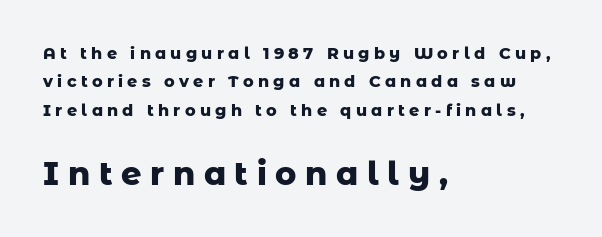
{"serif": "no", "italic": "no", "bold": "yes", "weight": "heavy", "width": "normal", "stroke_contrast": "low", "x_height": "medium", "monospaced": "no", "underline": "no", "align": "left", "line_spacing_ratio": 1.77, "letter_spacing": "wide", "letter_spacing_em": 0.27, "larger_block": "second", "size_ratio": 2.0, "glyph_px": 32}
